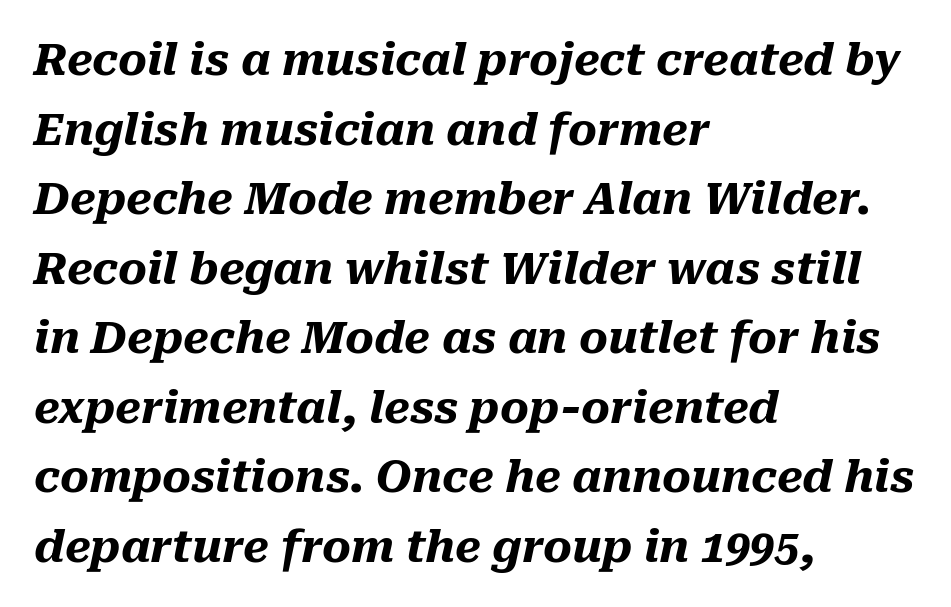
Students, this is bold: see how much ink each stroke carries. The lines in this sample share a left origin and differ only in where they stop. It's the slanting kind of type. Bare-footed words on every line. These lines sit exactly where default settings would place them. A typesetter would call this proportional, since set widths differ per character.
